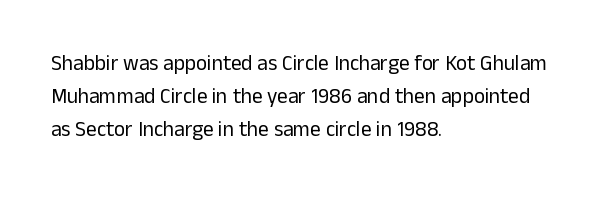
The image shows 21 px text type, upright; set left-aligned, normal line spacing (1.58x), normal letter spacing, not underlined.
